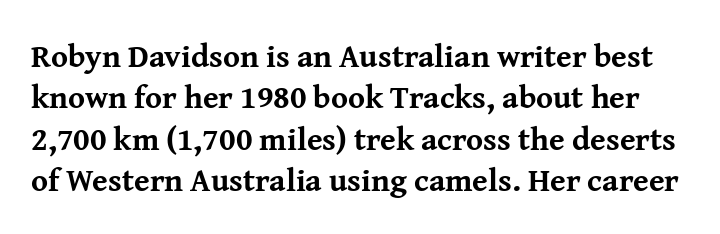
The image shows 32 px bold serif type, upright; set normal line spacing (1.29x), normal letter spacing, not underlined; medium stroke contrast and a medium x-height.
